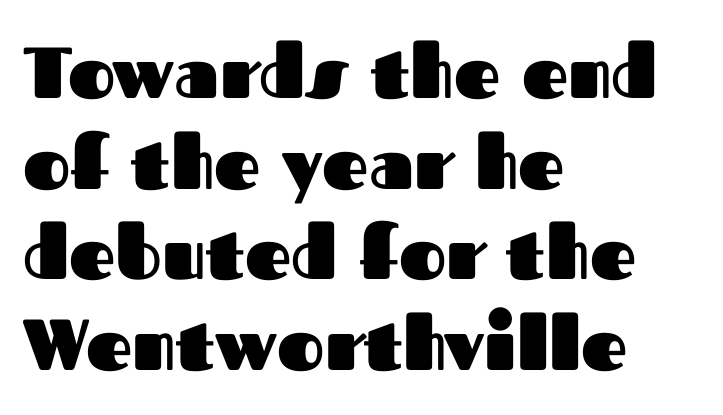
{"serif": "no", "italic": "no", "bold": "yes", "weight": "heavy", "width": "normal", "stroke_contrast": "medium", "x_height": "medium", "monospaced": "no", "underline": "no", "align": "left", "line_spacing": "normal", "line_spacing_ratio": 1.26, "letter_spacing": "normal", "letter_spacing_em": 0.0, "glyph_px": 72}
